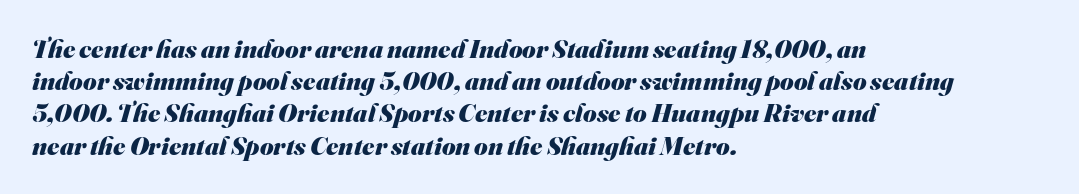
Q: Is the text bold? A: Yes.
Q: Is the text underlined? A: No.
Q: How is the paragraph aligned? A: Left-aligned.
Q: Is the spacing between letters normal or unusually wide? A: Normal.
